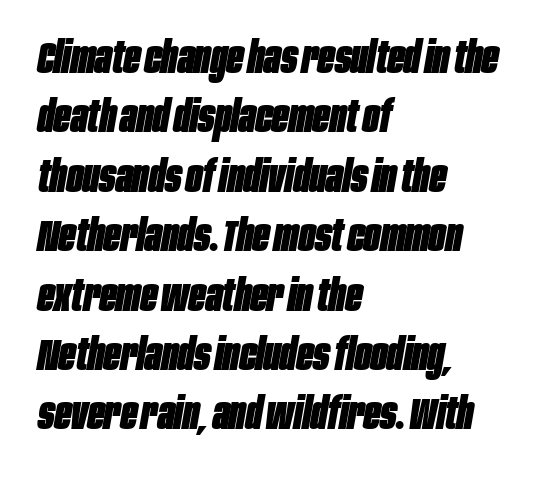
{"italic": "yes", "lean": "right", "slant_degrees": 10, "bold": "yes", "weight": "heavy", "width": "condensed", "stroke_contrast": "low", "x_height": "large", "monospaced": "no", "underline": "no", "align": "left", "line_spacing": "normal", "line_spacing_ratio": 1.35, "letter_spacing": "normal", "letter_spacing_em": 0.0, "glyph_px": 44}
